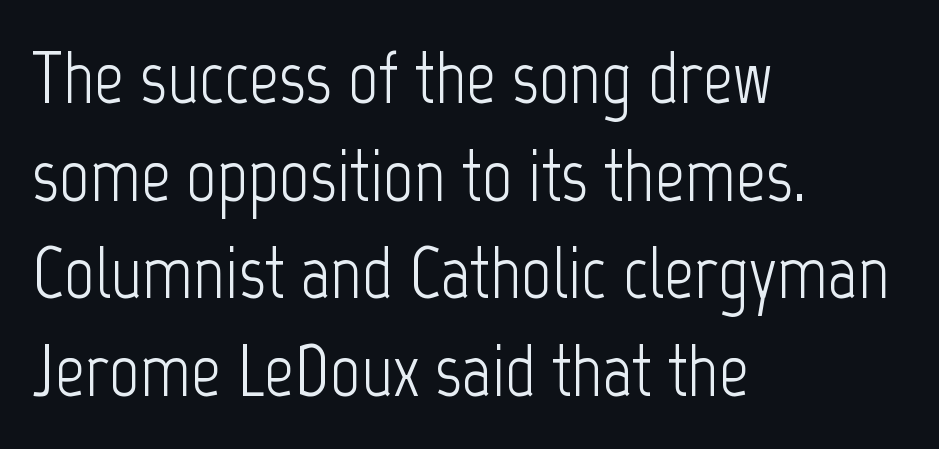
Nope, no serifs anywhere on these letters. Underlining? Definitely not there. The face used here is proportionally spaced, like ordinary book or web type. Vertical stems look standard width or narrower in stroke. Compared with a centered layout, this one pins lines to the left instead.
